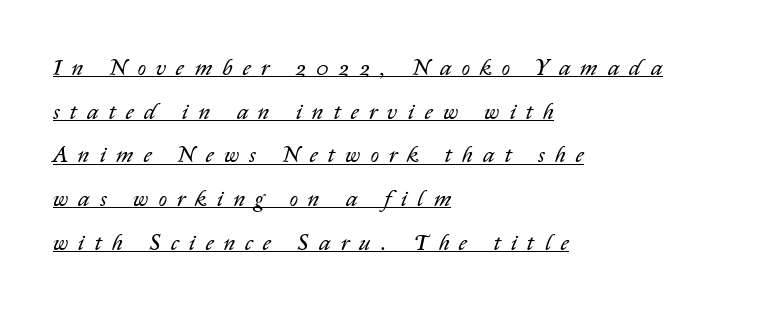
Q: Is the text bold? A: No.
Q: Is the text italic (slanted)? A: Yes, it leans right by about 14 degrees.
Q: Is the text underlined? A: Yes.
Q: How is the paragraph aligned? A: Left-aligned.
Q: Is the spacing between letters normal or unusually wide? A: Unusually wide.
Q: Is the spacing between lines tight, normal or loose? A: Loose.
